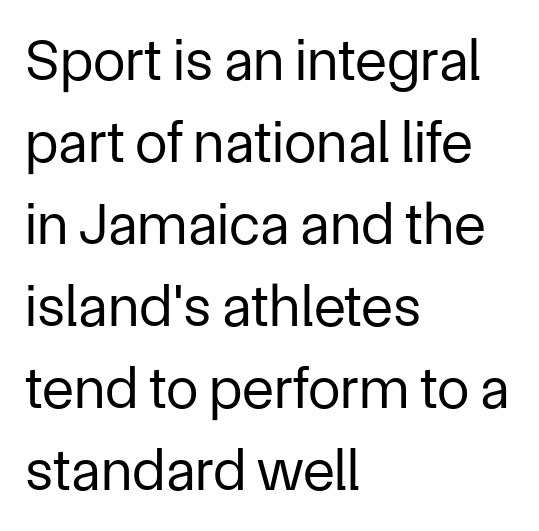
{"serif": "no", "italic": "no", "bold": "no", "weight": "regular", "width": "normal", "stroke_contrast": "low", "x_height": "medium", "monospaced": "no", "underline": "no", "align": "left", "line_spacing": "normal", "line_spacing_ratio": 1.39, "letter_spacing": "normal", "letter_spacing_em": 0.0, "glyph_px": 59}
